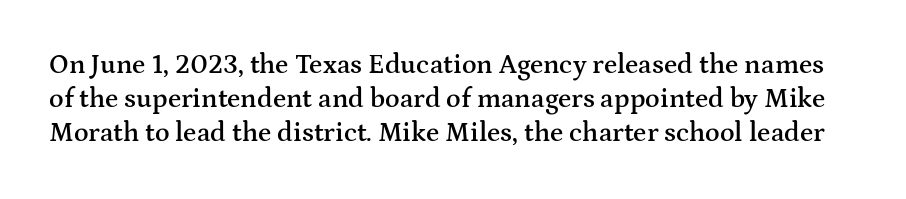
A somewhat darkened texture: the type is semibold rather than bold. Each word holds together tightly as a unit, with standard inter-letter gaps. Normally led — the rows are evenly, conventionally spaced. Designer's note — italics off, roman on. A clean baseline with only descenders dipping below it.
